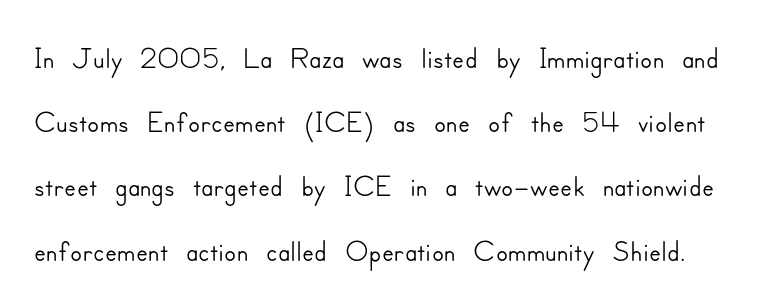
The image shows 44 px sans-serif type, upright; set normal line spacing (1.46x), normal letter spacing, not underlined; low stroke contrast and a small x-height.
